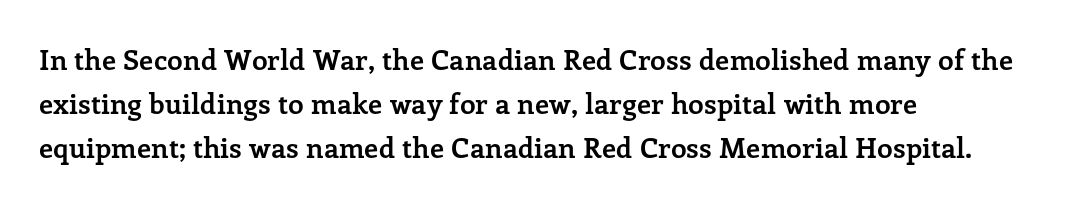
The image shows 28 px semibold serif type, upright; set left-aligned, normal line spacing (1.57x), normal letter spacing, not underlined; low stroke contrast and a medium x-height.
